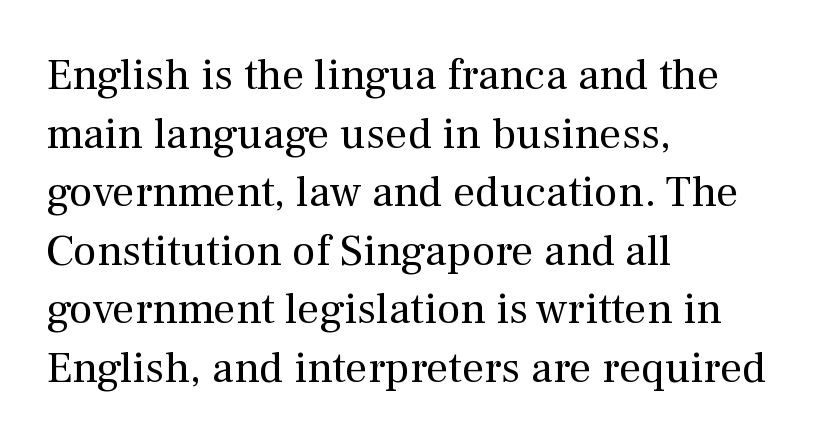
{"serif": "yes", "italic": "no", "bold": "no", "weight": "regular", "width": "normal", "stroke_contrast": "medium", "x_height": "medium", "monospaced": "no", "underline": "no", "align": "left", "line_spacing": "normal", "line_spacing_ratio": 1.33, "letter_spacing": "normal", "letter_spacing_em": 0.0, "glyph_px": 44}
